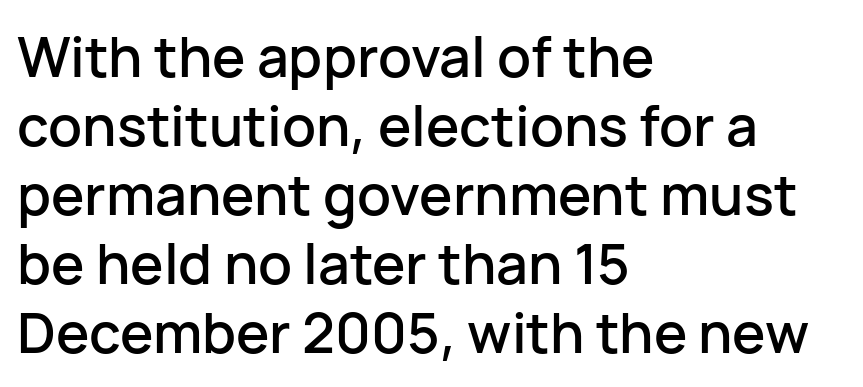
The image shows 56 px sans-serif type, upright; set left-aligned, line spacing 1.23x, normal letter spacing, not underlined; low stroke contrast and a medium x-height.
